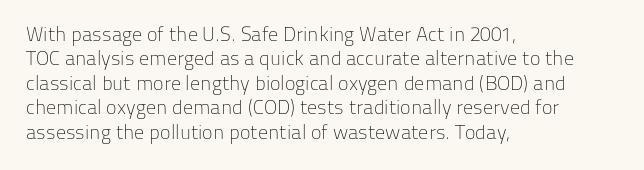
The image shows 20 px text type, upright; set left-aligned, line spacing 1.22x, normal letter spacing, not underlined.
